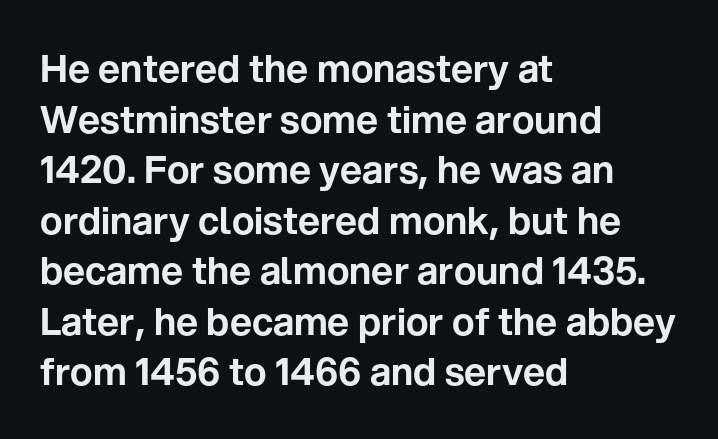
Q: Is the text italic (slanted)? A: No, it is upright.
Q: Is the typeface a serif or a sans-serif typeface? A: Sans-serif.
Q: Is the text underlined? A: No.
Q: How is the paragraph aligned? A: Left-aligned.
Q: Is the spacing between letters normal or unusually wide? A: Normal.
Q: Is the spacing between lines tight, normal or loose? A: Normal.
Q: Width (condensed, normal, or wide)? A: Normal.
Q: Stroke contrast? A: Low.
Q: x-height? A: Medium.
Q: Monospaced? A: No.
